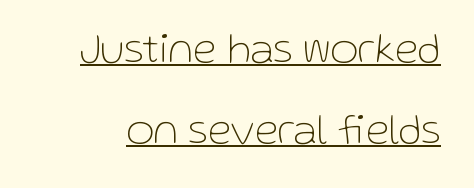
{"serif": "no", "italic": "no", "bold": "no", "weight": "thin", "width": "normal", "stroke_contrast": "low", "x_height": "medium", "monospaced": "no", "underline": "yes", "line_spacing_ratio": 1.88, "letter_spacing": "normal", "letter_spacing_em": 0.0, "glyph_px": 43}
